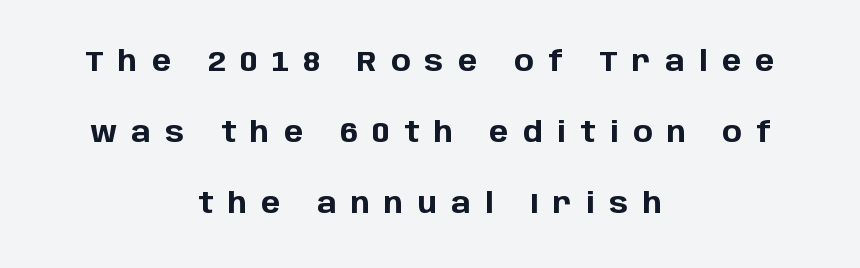
Horizontal bands of white between lines are thick stripes. Note the varied advance widths — an 'i' is clearly narrower than an 'm'. The rendering inserts visible extra space after every character. The specimen reads as upright at a glance. A full-strength bold gives these letters their thick strokes. The space directly below the letters is spotless.
